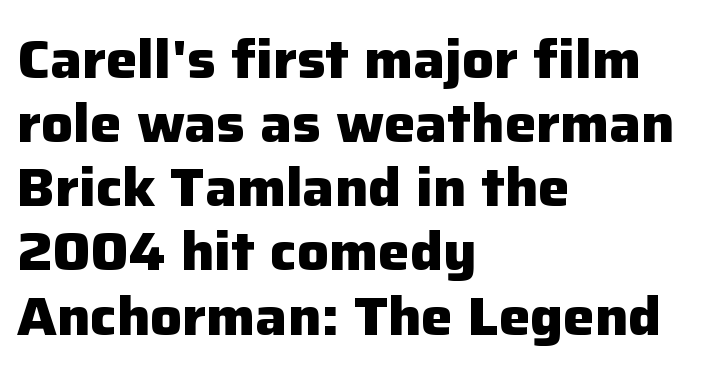
Q: Is the text bold? A: Yes.
Q: Is the text italic (slanted)? A: No, it is upright.
Q: Is the typeface a serif or a sans-serif typeface? A: Sans-serif.
Q: Is the text underlined? A: No.
Q: How is the paragraph aligned? A: Left-aligned.
Q: Is the spacing between letters normal or unusually wide? A: Normal.
Q: Width (condensed, normal, or wide)? A: Normal.
Q: Stroke contrast? A: Low.
Q: x-height? A: Medium.
Q: Monospaced? A: No.
